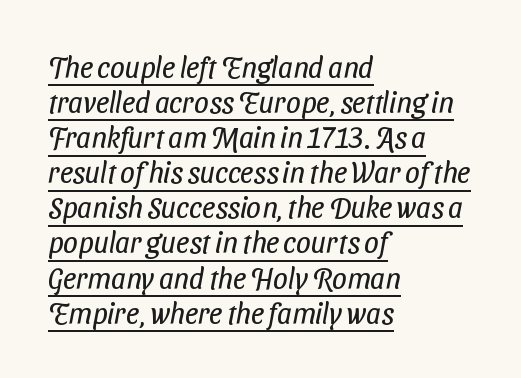
The image shows 29 px regular-weight, condensed sans-serif type; set left-aligned, line spacing 1.21x, normal letter spacing, underlined; low stroke contrast and a medium x-height.
